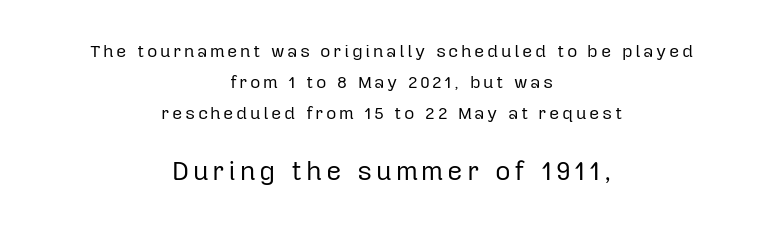
The image shows 27 px text type, upright; set centered, line spacing 1.71x, not underlined; the second (bottom) block is 1.5x larger.
